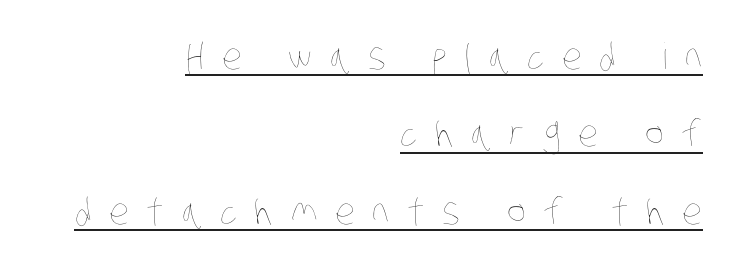
{"bold": "no", "weight": "thin", "width": "condensed", "stroke_contrast": "low", "x_height": "large", "monospaced": "no", "underline": "yes", "align": "right", "line_spacing": "loose", "line_spacing_ratio": 2.15, "letter_spacing": "wide", "letter_spacing_em": 0.49, "glyph_px": 36}
